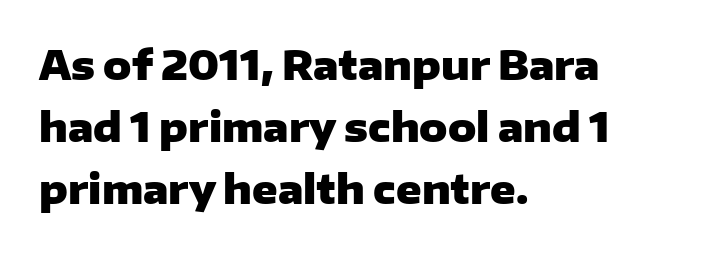
Q: Is the text bold? A: Yes.
Q: Is the text italic (slanted)? A: No, it is upright.
Q: Is the typeface a serif or a sans-serif typeface? A: Sans-serif.
Q: Is the text underlined? A: No.
Q: How is the paragraph aligned? A: Left-aligned.
Q: Is the spacing between letters normal or unusually wide? A: Normal.
Q: Is the spacing between lines tight, normal or loose? A: Normal.
Q: Width (condensed, normal, or wide)? A: Wide.
Q: Stroke contrast? A: Low.
Q: x-height? A: Medium.
Q: Monospaced? A: No.
